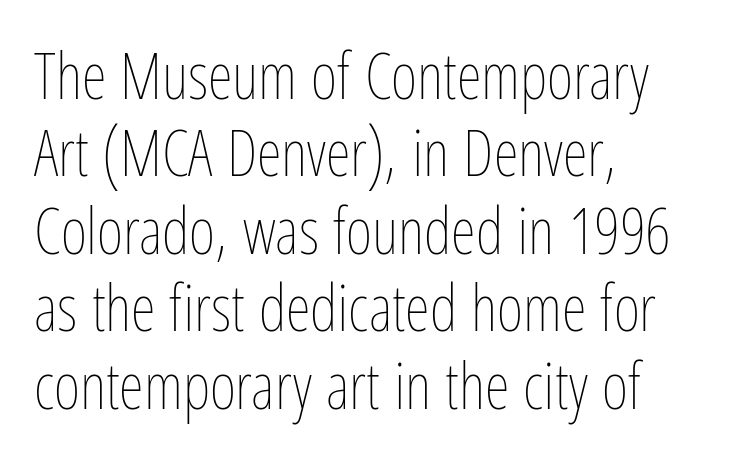
Descender tails drop into unmarked territory. Does the lettering tilt? It doesn't — this is upright. Do the characters align in a grid? No, the font is proportional. These lines stack with their left ends in a neat column. Nobody touched the tracking dial on this one. Counters stay open thanks to moderate or lighter strokes.
